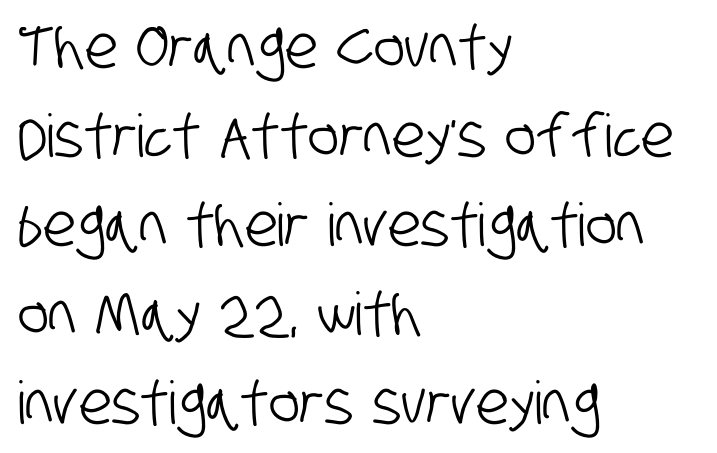
{"serif": "no", "width": "condensed", "stroke_contrast": "low", "x_height": "large", "monospaced": "no", "underline": "no", "align": "left", "line_spacing": "normal", "line_spacing_ratio": 1.51, "letter_spacing": "normal", "letter_spacing_em": 0.0, "glyph_px": 59}
